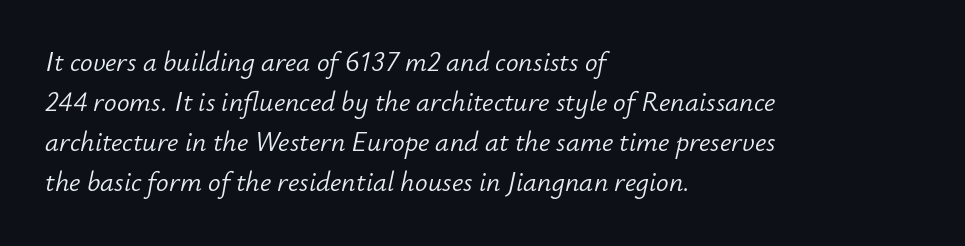
You could not count columns in this text — the font is proportionally spaced. Interline gaps are of average width in this sample. The whole block is typeset with a tilt. The strokes are not fattened; the text isn't bold. This sample is left-justified, so line endings fall wherever the words run out.
